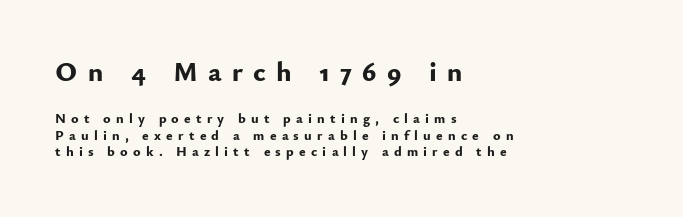
Q: Is the text bold? A: Yes.
Q: Is the text italic (slanted)? A: No, it is upright.
Q: Is the typeface a serif or a sans-serif typeface? A: Sans-serif.
Q: Is the text underlined? A: No.
Q: How is the paragraph aligned? A: Left-aligned.
Q: Is the spacing between letters normal or unusually wide? A: Unusually wide.
Q: Which block of text is set in a larger size, the first (top) or the second (bottom)? A: The first (top) one.
Q: Width (condensed, normal, or wide)? A: Normal.
Q: Stroke contrast? A: Low.
Q: x-height? A: Small.
Q: Monospaced? A: No.
